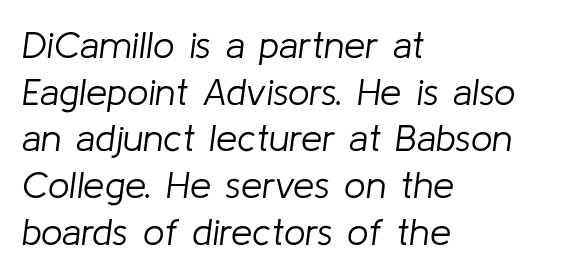
Q: Is the text bold? A: No.
Q: Is the text italic (slanted)? A: Yes, it leans right by about 8 degrees.
Q: Is the text underlined? A: No.
Q: How is the paragraph aligned? A: Left-aligned.
Q: Is the spacing between letters normal or unusually wide? A: Normal.
Q: Width (condensed, normal, or wide)? A: Normal.
Q: Stroke contrast? A: Low.
Q: x-height? A: Medium.
Q: Monospaced? A: No.
